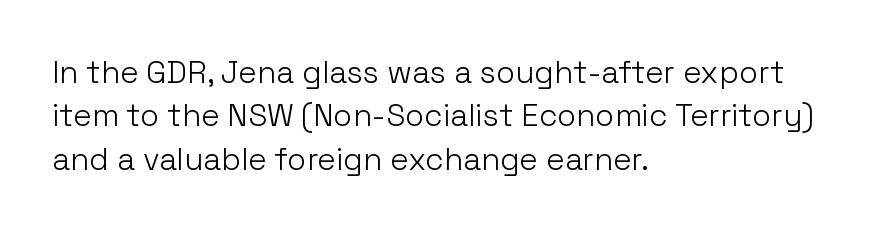
Compared with a centered layout, this one pins lines to the left instead. On a weight scale, this lands at 450 or below. The letters stand upright; this is a roman face. The string is rendered with underlining switched off.
